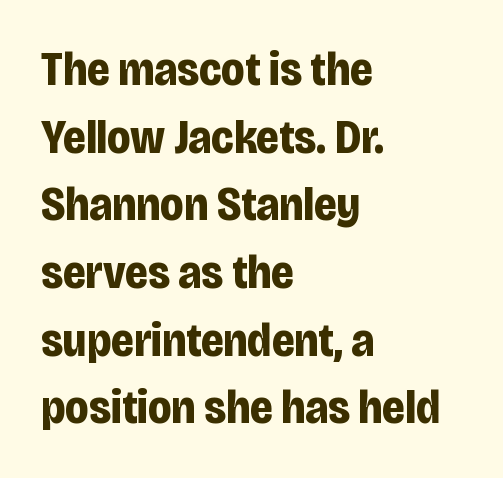
Does the leading feel generous? No, just average. Does the type have serifs? No, each stem ends abruptly. Ascenders rise straight up at ninety degrees. The lines are quadded left. Glance below the letters and you will spot only blank space.
